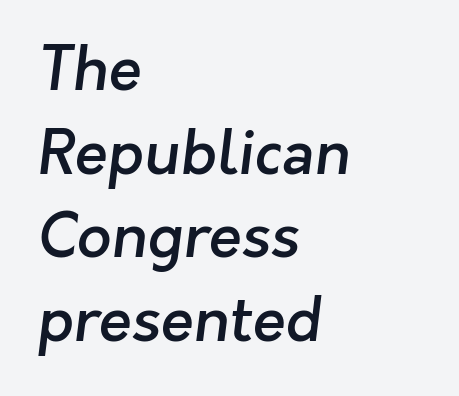
Q: Is the text bold? A: Semi-bold.
Q: Is the typeface a serif or a sans-serif typeface? A: Sans-serif.
Q: Is the text underlined? A: No.
Q: How is the paragraph aligned? A: Left-aligned.
Q: Is the spacing between letters normal or unusually wide? A: Normal.
Q: Is the spacing between lines tight, normal or loose? A: Normal.
Q: Width (condensed, normal, or wide)? A: Normal.
Q: Stroke contrast? A: Low.
Q: x-height? A: Medium.
Q: Monospaced? A: No.
